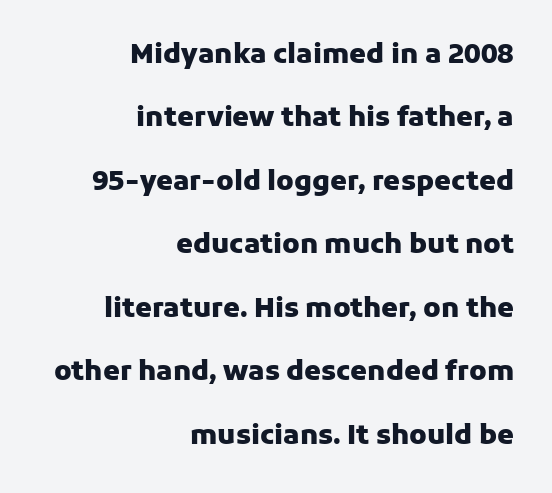
The gap between lines stays unmarked. Nope, not italic — everything's standing straight. Every letter is thick-stroked: bold, no question. The designer dialed line spacing up above the default.
